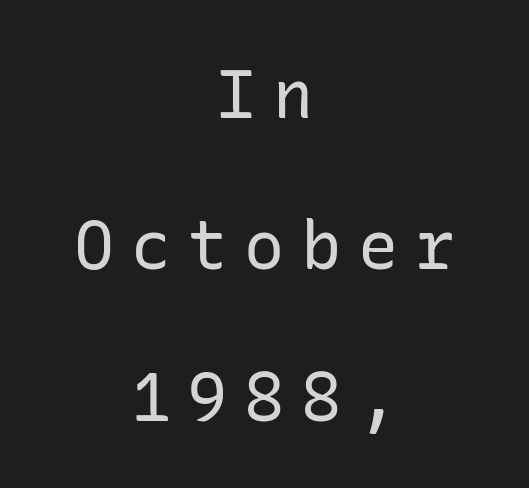
The rendering inserts visible extra space after every character. You can tell it's not italic because the verticals are truly vertical. The line-height multiplier appears high, well above default. Bold? No — there's no thickening of the strokes.
